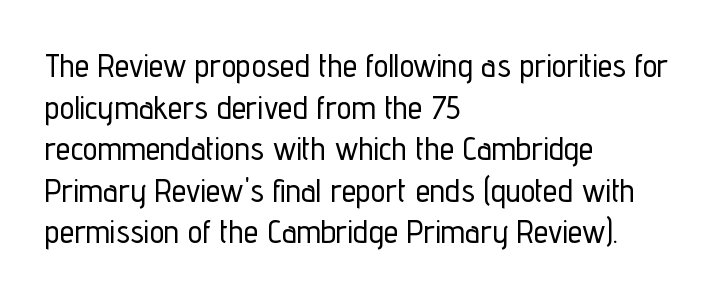
Q: Is the text italic (slanted)? A: No, it is upright.
Q: Is the typeface a serif or a sans-serif typeface? A: Sans-serif.
Q: Is the text underlined? A: No.
Q: How is the paragraph aligned? A: Left-aligned.
Q: Is the spacing between letters normal or unusually wide? A: Normal.
Q: Is the spacing between lines tight, normal or loose? A: Normal.
Q: Width (condensed, normal, or wide)? A: Condensed.
Q: Stroke contrast? A: Low.
Q: x-height? A: Medium.
Q: Monospaced? A: No.
